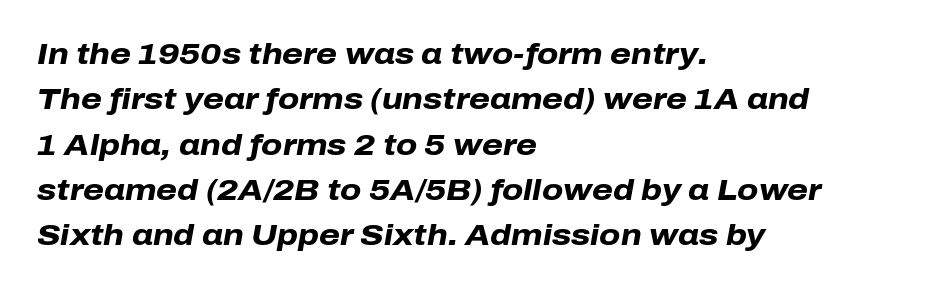
Q: Is the text bold? A: Yes.
Q: Is the text italic (slanted)? A: Yes, it leans right by about 10 degrees.
Q: Is the text underlined? A: No.
Q: How is the paragraph aligned? A: Left-aligned.
Q: Is the spacing between letters normal or unusually wide? A: Normal.
Q: Is the spacing between lines tight, normal or loose? A: Normal.
Q: Width (condensed, normal, or wide)? A: Normal.
Q: Stroke contrast? A: Low.
Q: x-height? A: Medium.
Q: Monospaced? A: No.
